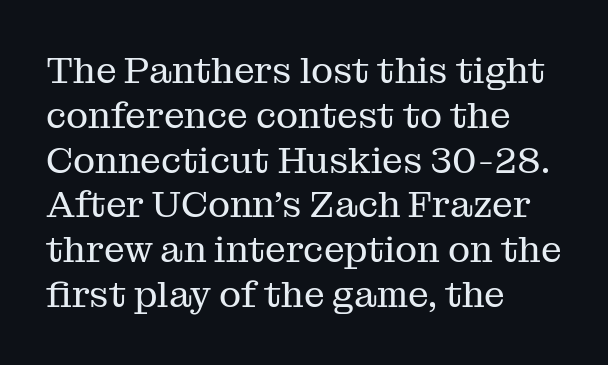
Compared with a centered layout, this one pins lines to the left instead. Heaviness? Minimal to ordinary, like unemphasized prose. Characters remain perfectly vertical along every line. Think of a printed novel: that variable character pitch is what you see here. The designer went with a serif here, giving each stem small feet. The zone under the glyphs is completely vacant.
